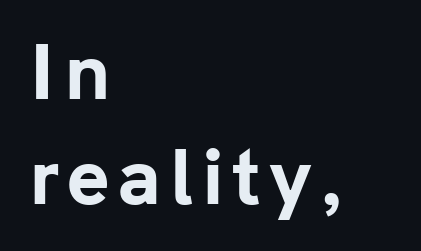
Q: Is the text bold? A: Yes.
Q: Is the text italic (slanted)? A: No, it is upright.
Q: Is the typeface a serif or a sans-serif typeface? A: Sans-serif.
Q: Is the text underlined? A: No.
Q: How is the paragraph aligned? A: Left-aligned.
Q: Is the spacing between lines tight, normal or loose? A: Normal.
Q: Width (condensed, normal, or wide)? A: Normal.
Q: Stroke contrast? A: Low.
Q: x-height? A: Medium.
Q: Monospaced? A: No.
